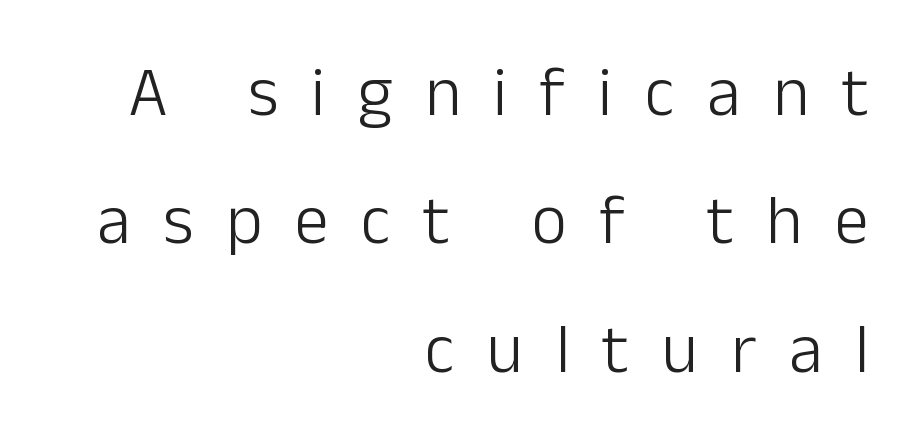
The image shows 69 px light sans-serif type, upright; set right-aligned, line spacing 1.86x, unusually wide letter spacing (+0.47 em), not underlined; low stroke contrast and a medium x-height.
